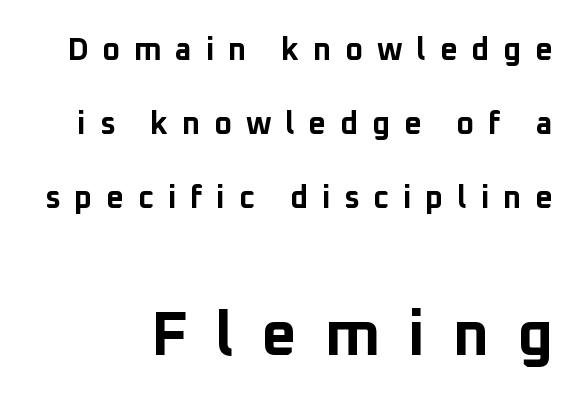
{"serif": "no", "italic": "no", "bold": "yes", "weight": "bold", "width": "normal", "stroke_contrast": "low", "x_height": "medium", "monospaced": "no", "underline": "no", "line_spacing": "loose", "line_spacing_ratio": 2.38, "letter_spacing": "wide", "letter_spacing_em": 0.44, "larger_block": "second", "size_ratio": 2.0, "glyph_px": 62}
